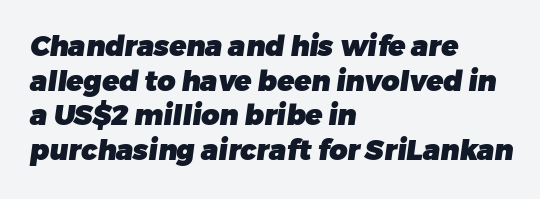
Q: Is the text bold? A: Yes.
Q: Is the typeface a serif or a sans-serif typeface? A: Sans-serif.
Q: Is the text underlined? A: No.
Q: How is the paragraph aligned? A: Left-aligned.
Q: Is the spacing between letters normal or unusually wide? A: Normal.
Q: Width (condensed, normal, or wide)? A: Normal.
Q: Stroke contrast? A: Low.
Q: x-height? A: Medium.
Q: Monospaced? A: No.
